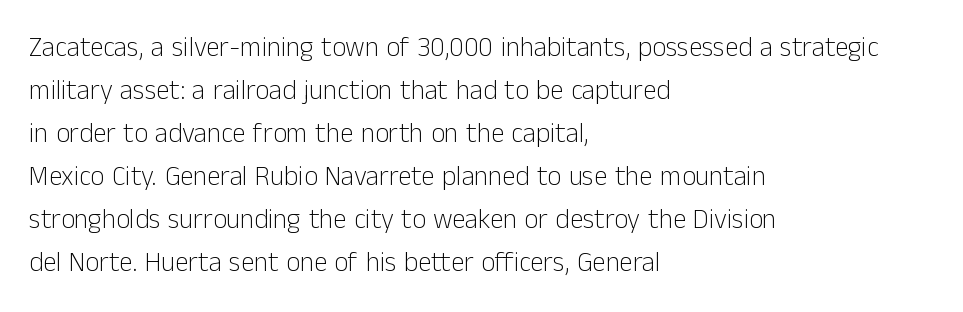
{"italic": "no", "bold": "no", "underline": "no", "align": "left", "line_spacing": "normal", "line_spacing_ratio": 1.59, "letter_spacing": "normal", "letter_spacing_em": 0.0, "glyph_px": 27}
